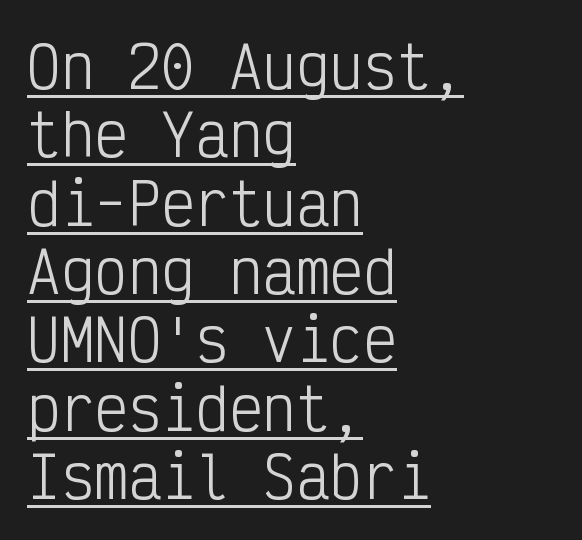
{"serif": "no", "italic": "no", "bold": "no", "weight": "light", "width": "condensed", "stroke_contrast": "low", "x_height": "medium", "monospaced": "yes", "underline": "yes", "align": "left", "line_spacing_ratio": 1.22, "letter_spacing": "normal", "letter_spacing_em": 0.0, "glyph_px": 56}
